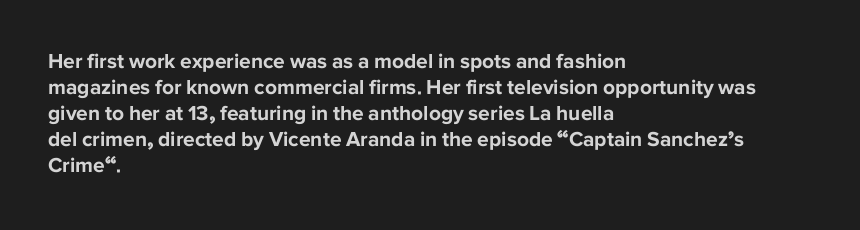
Q: Is the text bold? A: Yes.
Q: Is the text italic (slanted)? A: No, it is upright.
Q: Is the text underlined? A: No.
Q: How is the paragraph aligned? A: Left-aligned.
Q: Is the spacing between letters normal or unusually wide? A: Normal.
